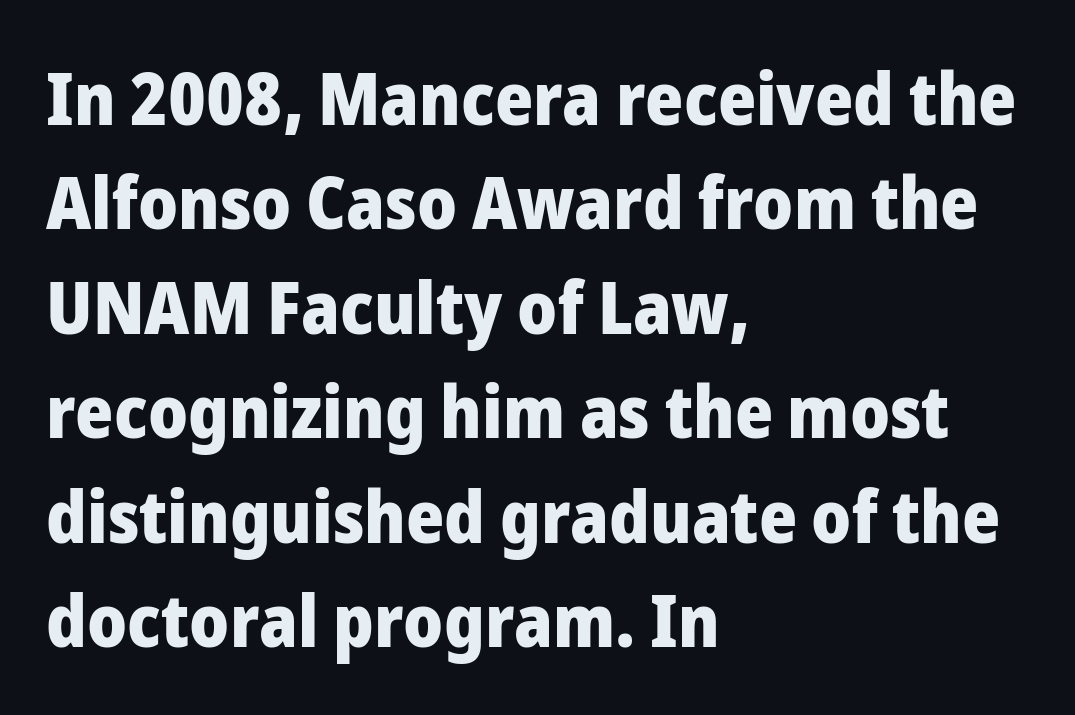
The line texture is even and compact thanks to regular tracking. Has an underline been added? It has not. Honestly, the row spacing looks completely unremarkable. In terms of posture, this sample is upright. Horizontal alignment here is leftward, the default for most running prose.
